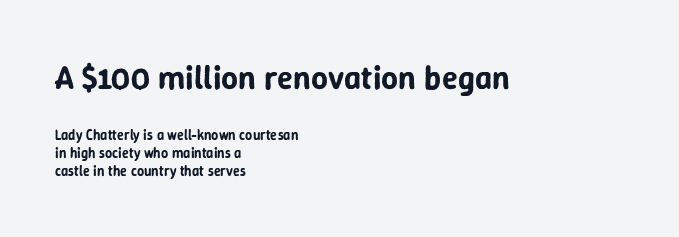
Interline gaps are of average width in this sample. Reading top to bottom, the characters get smaller at the block break. The face used here is proportionally spaced, like ordinary book or web type. Does extra space separate the letters? No, they use regular spacing. The foot of each line stays bare and open.
